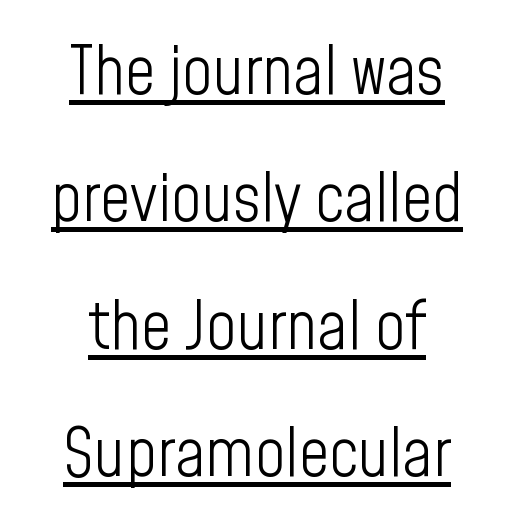
Q: Is the text bold? A: No.
Q: Is the text italic (slanted)? A: No, it is upright.
Q: Is the typeface a serif or a sans-serif typeface? A: Sans-serif.
Q: Is the text underlined? A: Yes.
Q: How is the paragraph aligned? A: Centered.
Q: Is the spacing between letters normal or unusually wide? A: Normal.
Q: Is the spacing between lines tight, normal or loose? A: Loose.
Q: Width (condensed, normal, or wide)? A: Condensed.
Q: Stroke contrast? A: Low.
Q: x-height? A: Medium.
Q: Monospaced? A: No.
